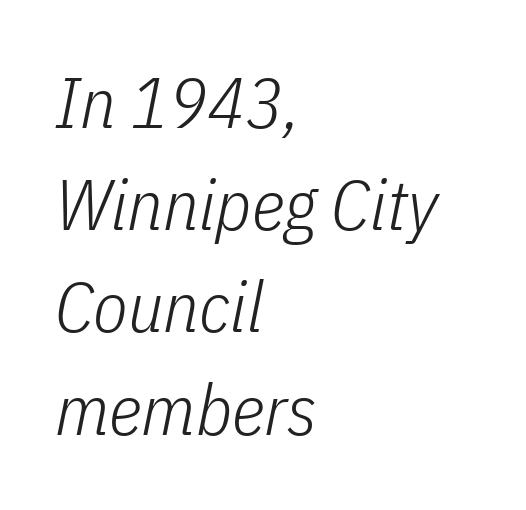
Q: Is the text bold? A: No.
Q: Is the text italic (slanted)? A: Yes, it leans right by about 11 degrees.
Q: Is the text underlined? A: No.
Q: How is the paragraph aligned? A: Left-aligned.
Q: Is the spacing between letters normal or unusually wide? A: Normal.
Q: Is the spacing between lines tight, normal or loose? A: Normal.
Q: Width (condensed, normal, or wide)? A: Condensed.
Q: Stroke contrast? A: Low.
Q: x-height? A: Medium.
Q: Monospaced? A: No.
